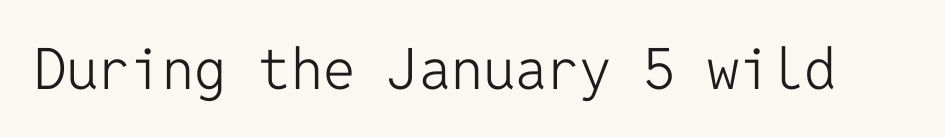
Q: Is the text bold? A: No.
Q: Is the text italic (slanted)? A: No, it is upright.
Q: Is the typeface a serif or a sans-serif typeface? A: Sans-serif.
Q: Is the text underlined? A: No.
Q: Is the spacing between letters normal or unusually wide? A: Normal.
Q: Width (condensed, normal, or wide)? A: Normal.
Q: Stroke contrast? A: Low.
Q: x-height? A: Medium.
Q: Monospaced? A: Yes.
